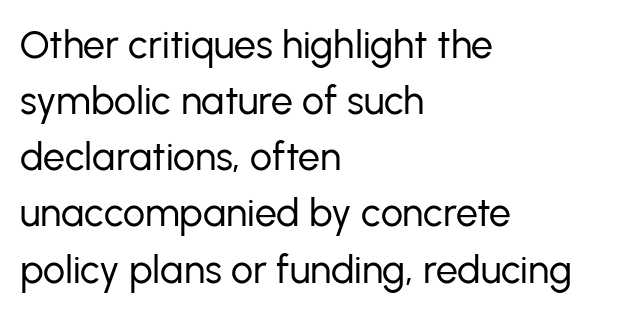
Varying glyph widths throughout — classic text-font behaviour. This is not heavy type; no bold has been used. Observe the absence of serifs on each vertical stroke in this sample. Beneath every word, the page is bare. Compared with typical paragraphs, the rows here are spaced about the same. The paragraph shown leans on its left margin.
